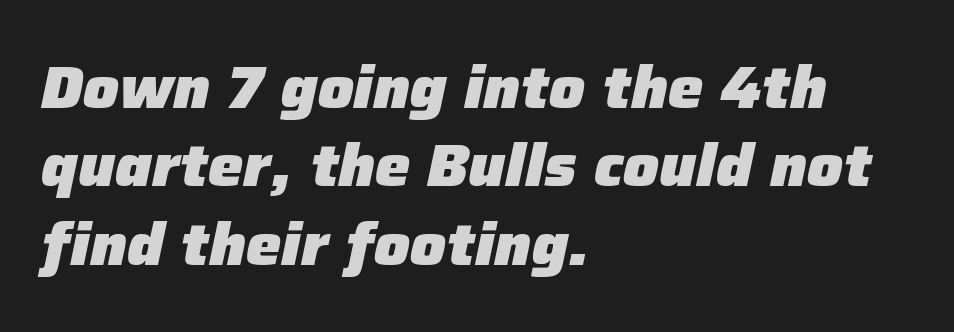
Q: Is the text bold? A: Yes.
Q: Is the text italic (slanted)? A: Yes, it leans right by about 12 degrees.
Q: Is the text underlined? A: No.
Q: How is the paragraph aligned? A: Left-aligned.
Q: Is the spacing between letters normal or unusually wide? A: Normal.
Q: Is the spacing between lines tight, normal or loose? A: Normal.
Q: Width (condensed, normal, or wide)? A: Normal.
Q: Stroke contrast? A: Low.
Q: x-height? A: Medium.
Q: Monospaced? A: No.
